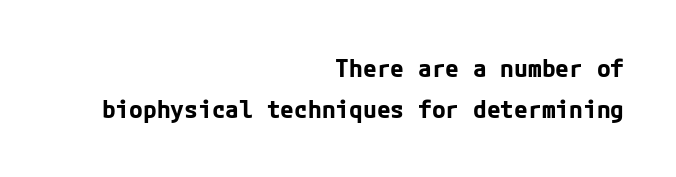
The image shows 25 px bold type, upright; set right-aligned, normal line spacing (1.65x), normal letter spacing, not underlined.
